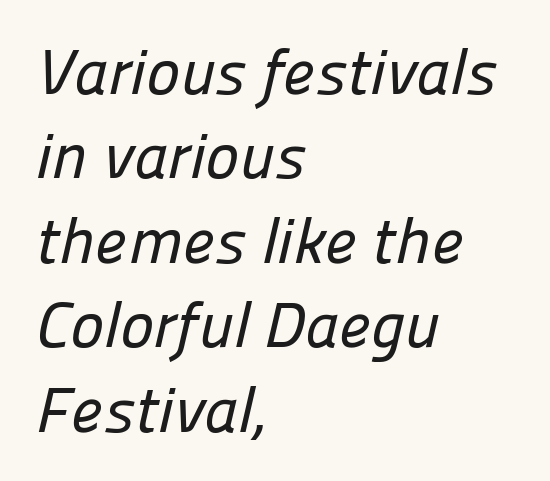
The image shows 64 px sans-serif type; set left-aligned, normal line spacing (1.32x), normal letter spacing, not underlined; low stroke contrast and a medium x-height.
